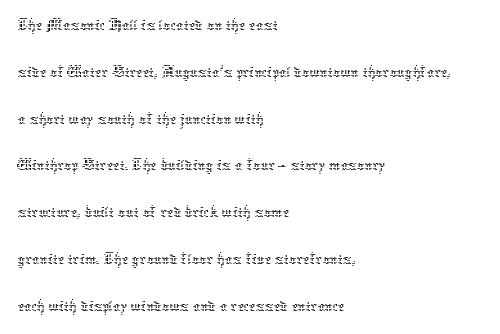
{"italic": "no", "bold": "no", "weight": "thin", "width": "normal", "stroke_contrast": "low", "x_height": "medium", "monospaced": "no", "underline": "no", "align": "left", "line_spacing": "normal", "line_spacing_ratio": 1.3, "letter_spacing": "normal", "letter_spacing_em": 0.0, "glyph_px": 36}
